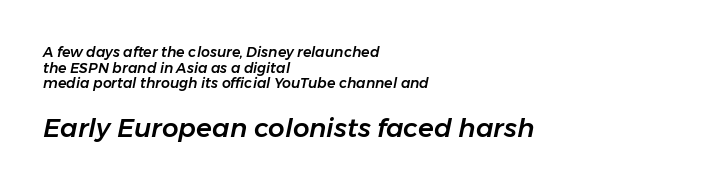
The image shows 26 px text type, italic (leaning right); set left-aligned, tight line spacing (1.12x), normal letter spacing, not underlined; the second (bottom) block is 1.86x larger.
